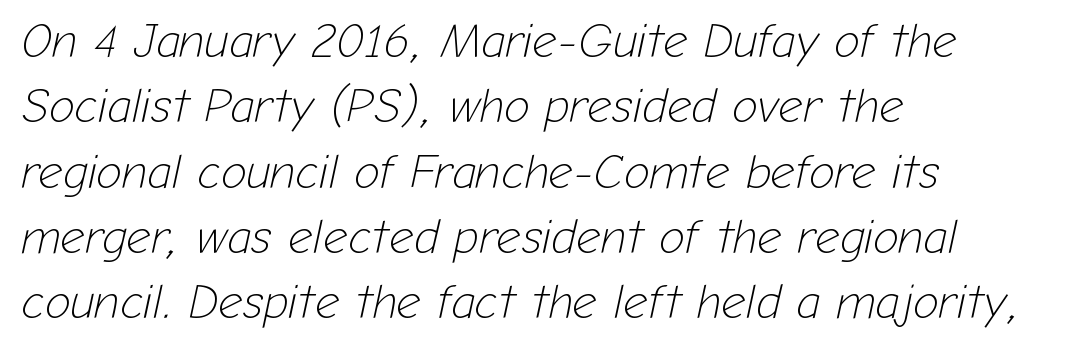
{"italic": "yes", "lean": "right", "slant_degrees": 12, "bold": "no", "weight": "light", "width": "normal", "stroke_contrast": "low", "x_height": "medium", "monospaced": "no", "underline": "no", "align": "left", "line_spacing": "normal", "line_spacing_ratio": 1.36, "letter_spacing": "normal", "letter_spacing_em": 0.0, "glyph_px": 48}
